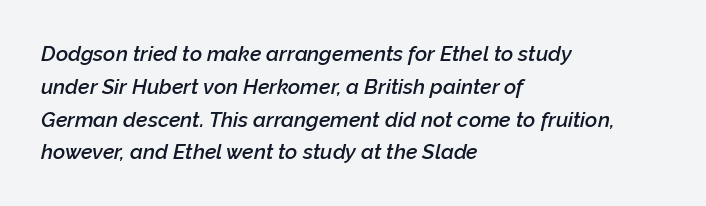
Q: Is the text bold? A: Semi-bold.
Q: Is the text italic (slanted)? A: Yes, it leans right by about 12 degrees.
Q: Is the text underlined? A: No.
Q: How is the paragraph aligned? A: Left-aligned.
Q: Is the spacing between letters normal or unusually wide? A: Normal.
Q: Is the spacing between lines tight, normal or loose? A: Normal.
